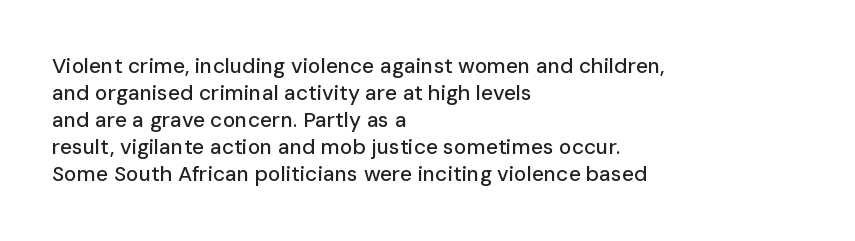
Q: Is the text italic (slanted)? A: No, it is upright.
Q: Is the text underlined? A: No.
Q: How is the paragraph aligned? A: Left-aligned.
Q: Is the spacing between letters normal or unusually wide? A: Normal.
Q: Is the spacing between lines tight, normal or loose? A: Normal.
